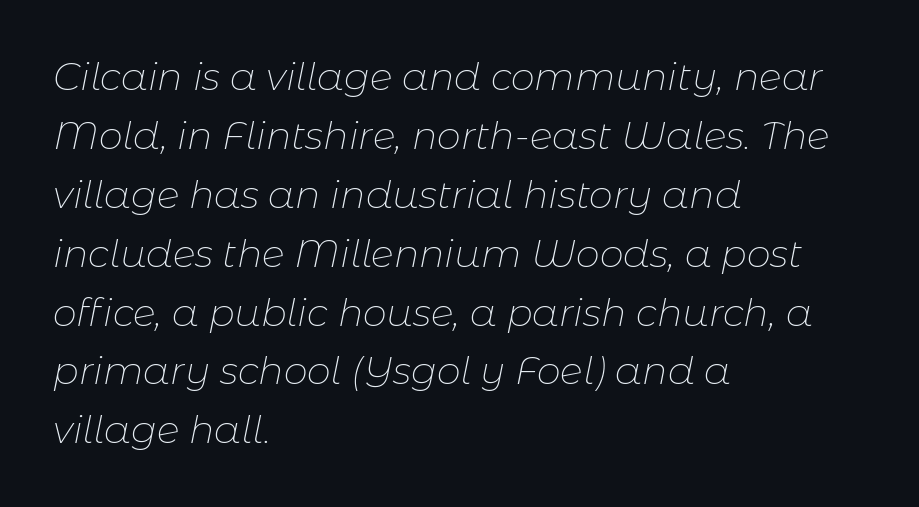
Q: Is the text bold? A: No.
Q: Is the text italic (slanted)? A: Yes, it leans right by about 11 degrees.
Q: Is the text underlined? A: No.
Q: How is the paragraph aligned? A: Left-aligned.
Q: Is the spacing between letters normal or unusually wide? A: Normal.
Q: Is the spacing between lines tight, normal or loose? A: Normal.
Q: Width (condensed, normal, or wide)? A: Normal.
Q: Stroke contrast? A: Low.
Q: x-height? A: Medium.
Q: Monospaced? A: No.
